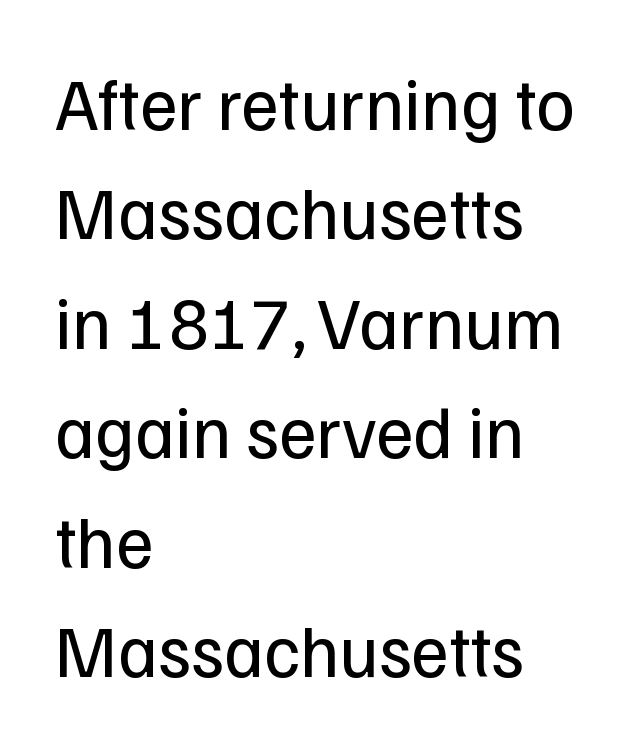
The image shows 73 px regular-weight sans-serif type, upright; set left-aligned, normal line spacing (1.5x), normal letter spacing, not underlined; low stroke contrast and a medium x-height.
